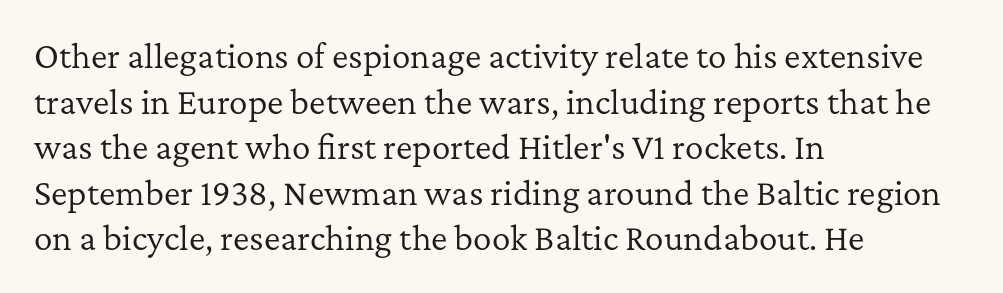
{"serif": "yes", "italic": "no", "bold": "no", "weight": "regular", "width": "normal", "stroke_contrast": "low", "x_height": "medium", "monospaced": "no", "underline": "no", "align": "left", "line_spacing": "normal", "line_spacing_ratio": 1.47, "letter_spacing": "normal", "letter_spacing_em": 0.0, "glyph_px": 31}
